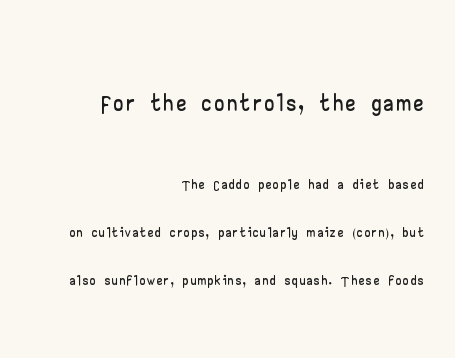
The image shows 36 px wide sans-serif type, upright; set right-aligned, loose line spacing (2.29x), not underlined; the first (top) block is 1.71x larger; low stroke contrast and a small x-height.
